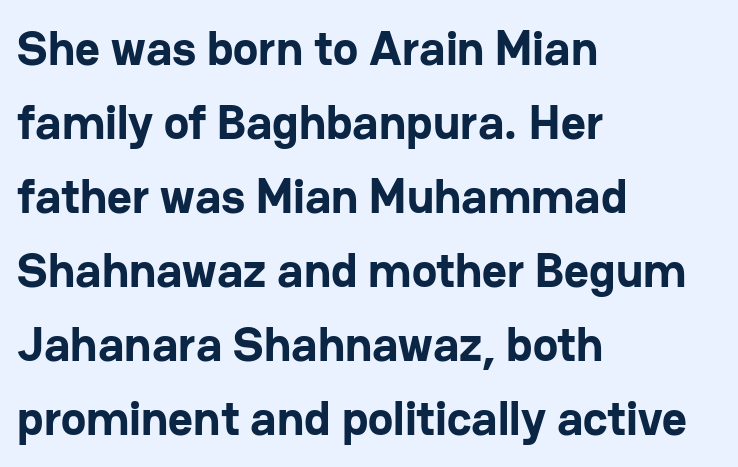
Q: Is the text bold? A: Yes.
Q: Is the text italic (slanted)? A: No, it is upright.
Q: Is the typeface a serif or a sans-serif typeface? A: Sans-serif.
Q: Is the text underlined? A: No.
Q: How is the paragraph aligned? A: Left-aligned.
Q: Is the spacing between letters normal or unusually wide? A: Normal.
Q: Is the spacing between lines tight, normal or loose? A: Normal.
Q: Width (condensed, normal, or wide)? A: Normal.
Q: Stroke contrast? A: Low.
Q: x-height? A: Medium.
Q: Monospaced? A: No.
